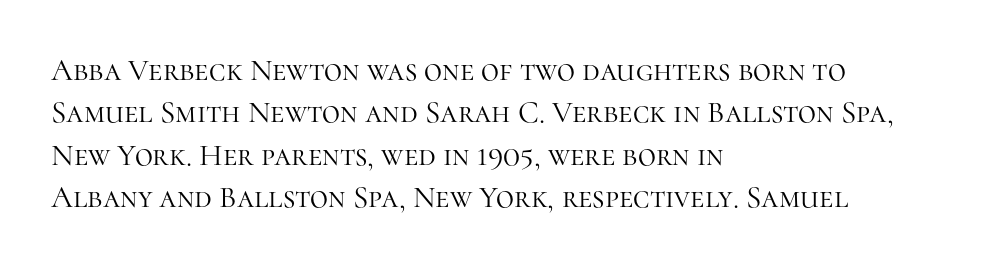
The rendering keeps characters at their native spacing. This rendering uses left alignment, leaving the right contour irregular. Character widths vary here, with narrow letters taking less room than wide ones. Look at the bottom of the vertical strokes: they flare into serifs here.
